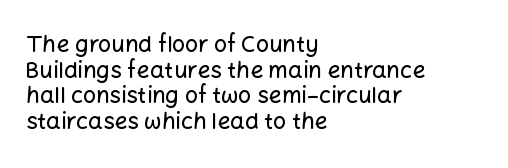
{"italic": "no", "underline": "no", "align": "left", "line_spacing": "tight", "line_spacing_ratio": 1.11, "letter_spacing": "normal", "letter_spacing_em": 0.0, "glyph_px": 23}
